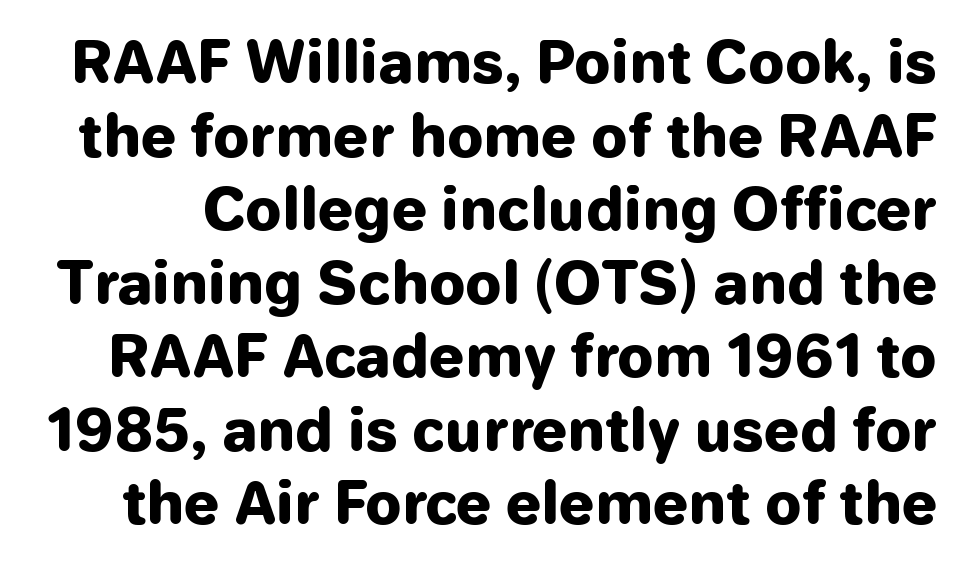
{"serif": "no", "italic": "no", "bold": "yes", "weight": "heavy", "width": "normal", "stroke_contrast": "low", "x_height": "medium", "monospaced": "no", "underline": "no", "line_spacing": "normal", "line_spacing_ratio": 1.29, "letter_spacing": "normal", "letter_spacing_em": 0.0, "glyph_px": 57}
